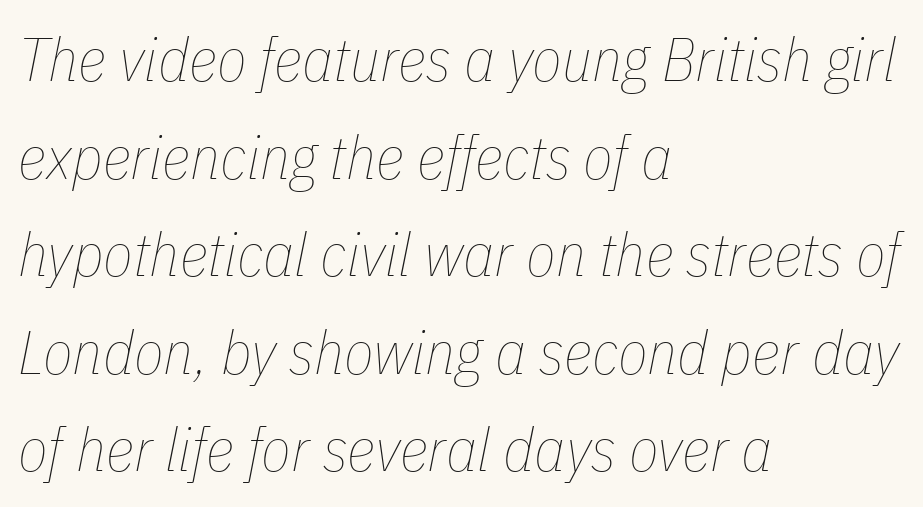
Q: Is the text bold? A: No.
Q: Is the text italic (slanted)? A: Yes, it leans right by about 11 degrees.
Q: Is the text underlined? A: No.
Q: How is the paragraph aligned? A: Left-aligned.
Q: Is the spacing between letters normal or unusually wide? A: Normal.
Q: Is the spacing between lines tight, normal or loose? A: Normal.
Q: Width (condensed, normal, or wide)? A: Condensed.
Q: Stroke contrast? A: Low.
Q: x-height? A: Medium.
Q: Monospaced? A: No.
